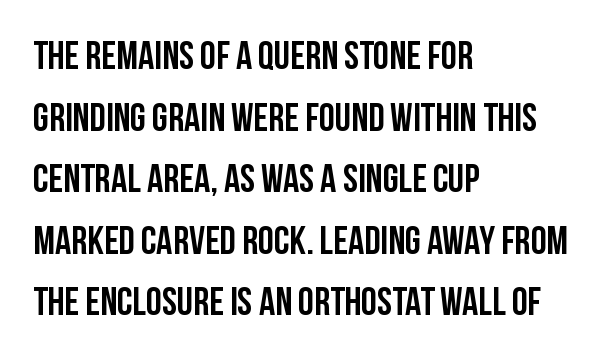
Q: Is the text italic (slanted)? A: No, it is upright.
Q: Is the typeface a serif or a sans-serif typeface? A: Sans-serif.
Q: Is the text underlined? A: No.
Q: How is the paragraph aligned? A: Left-aligned.
Q: Is the spacing between letters normal or unusually wide? A: Normal.
Q: Is the spacing between lines tight, normal or loose? A: Normal.
Q: Width (condensed, normal, or wide)? A: Condensed.
Q: Stroke contrast? A: Low.
Q: x-height? A: Large.
Q: Monospaced? A: No.
